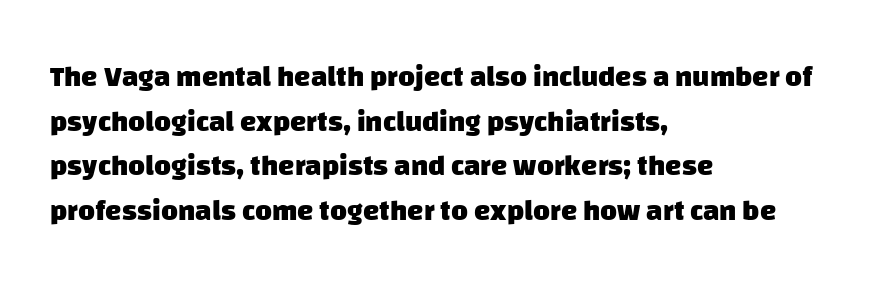
The passage shown stacks its lines at a standard gap. Spacing verdict: proportional, widths tailored to each character. The paragraph has a hard left edge and a soft right edge. This sample uses plain, unmodified letter spacing.
